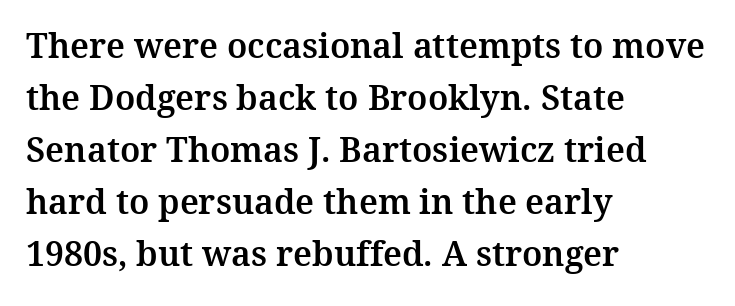
Q: Is the text italic (slanted)? A: No, it is upright.
Q: Is the typeface a serif or a sans-serif typeface? A: Serif.
Q: Is the text underlined? A: No.
Q: How is the paragraph aligned? A: Left-aligned.
Q: Is the spacing between letters normal or unusually wide? A: Normal.
Q: Is the spacing between lines tight, normal or loose? A: Normal.
Q: Width (condensed, normal, or wide)? A: Normal.
Q: Stroke contrast? A: Medium.
Q: x-height? A: Medium.
Q: Monospaced? A: No.
